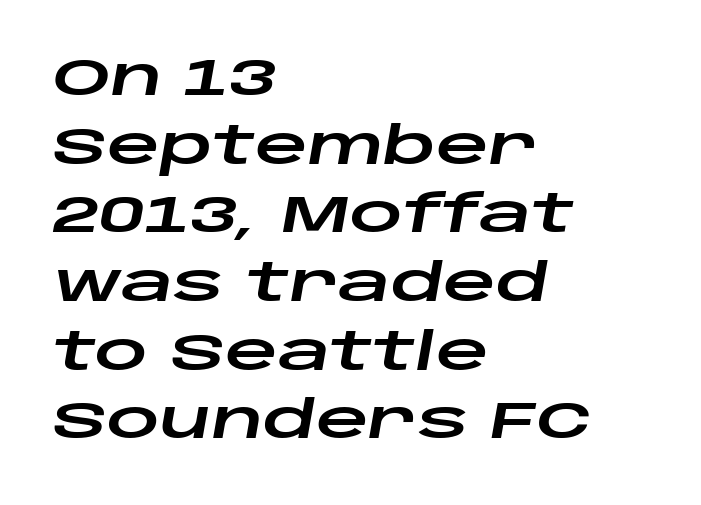
Spacing verdict: proportional, widths tailored to each character. The compositor pushed each line to the left boundary. Letters rest on an invisible, unmarked baseline. No extra tracking has been applied to these lines. These lines sit exactly where default settings would place them.
